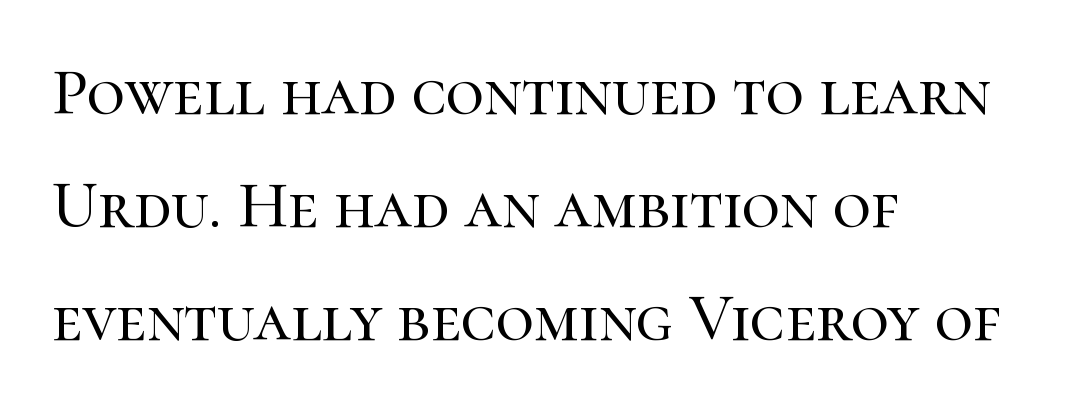
Q: Is the text italic (slanted)? A: No, it is upright.
Q: Is the typeface a serif or a sans-serif typeface? A: Serif.
Q: Is the text underlined? A: No.
Q: How is the paragraph aligned? A: Left-aligned.
Q: Is the spacing between letters normal or unusually wide? A: Normal.
Q: Width (condensed, normal, or wide)? A: Normal.
Q: Stroke contrast? A: High.
Q: x-height? A: Medium.
Q: Monospaced? A: No.
